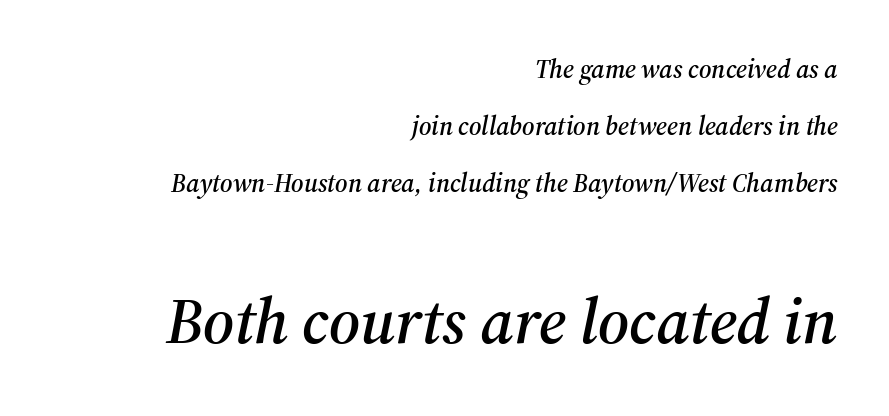
The image shows 65 px serif type, italic (leaning right); set right-aligned, loose line spacing (2.2x), normal letter spacing, not underlined; the second (bottom) block is 2.5x larger; medium stroke contrast and a medium x-height.
